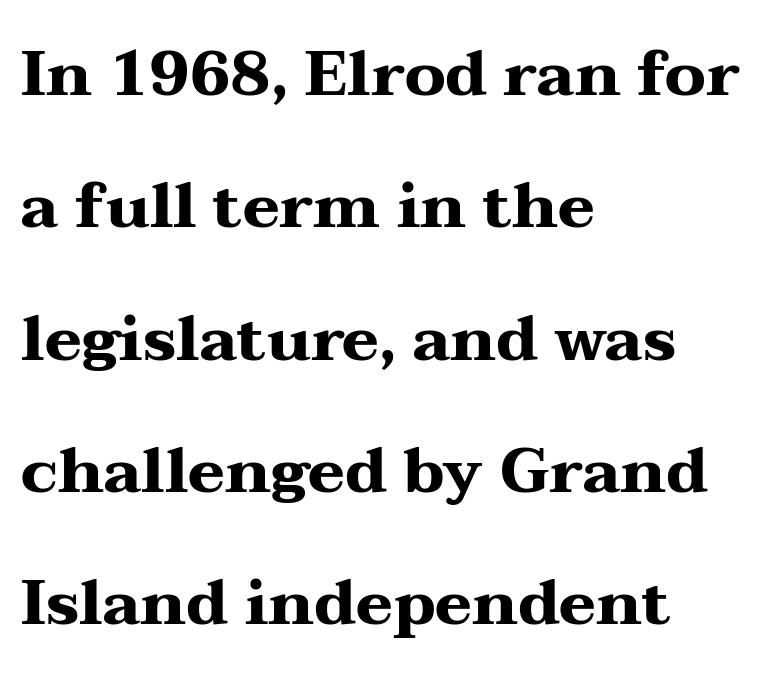
Q: Is the text bold? A: Yes.
Q: Is the text italic (slanted)? A: No, it is upright.
Q: Is the typeface a serif or a sans-serif typeface? A: Serif.
Q: Is the text underlined? A: No.
Q: How is the paragraph aligned? A: Left-aligned.
Q: Is the spacing between letters normal or unusually wide? A: Normal.
Q: Is the spacing between lines tight, normal or loose? A: Loose.
Q: Width (condensed, normal, or wide)? A: Wide.
Q: Stroke contrast? A: Medium.
Q: x-height? A: Medium.
Q: Monospaced? A: No.
